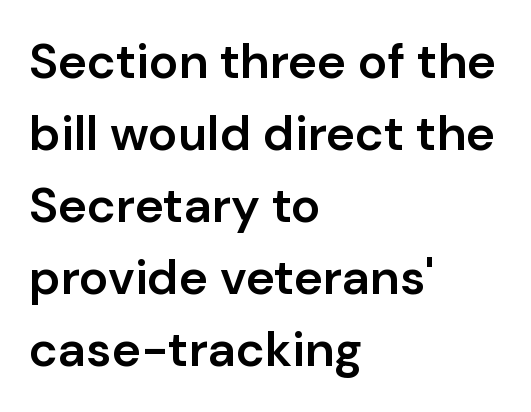
The compositor pushed each line to the left boundary. The sample has been set in demibold, a notch under bold. Words appear dense and cohesive because spacing is normal. Are there feet on the stems? There aren't — it's a sans. These lines are rendered in a variable-pitch font. The letters stand straight up with perfectly vertical stems.
